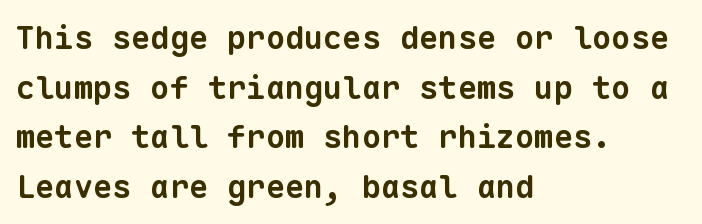
Q: Is the text bold? A: Yes.
Q: Is the typeface a serif or a sans-serif typeface? A: Sans-serif.
Q: Is the text underlined? A: No.
Q: How is the paragraph aligned? A: Left-aligned.
Q: Is the spacing between letters normal or unusually wide? A: Normal.
Q: Is the spacing between lines tight, normal or loose? A: Normal.
Q: Width (condensed, normal, or wide)? A: Normal.
Q: Stroke contrast? A: Low.
Q: x-height? A: Medium.
Q: Monospaced? A: Yes.
